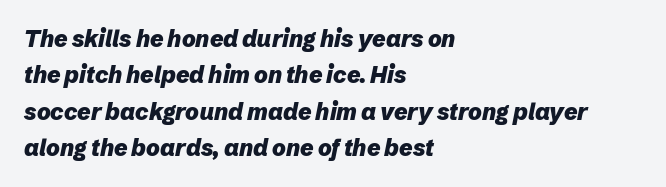
Q: Is the text bold? A: Yes.
Q: Is the text italic (slanted)? A: Yes, it leans right by about 12 degrees.
Q: Is the text underlined? A: No.
Q: How is the paragraph aligned? A: Left-aligned.
Q: Is the spacing between letters normal or unusually wide? A: Normal.
Q: Is the spacing between lines tight, normal or loose? A: Normal.
